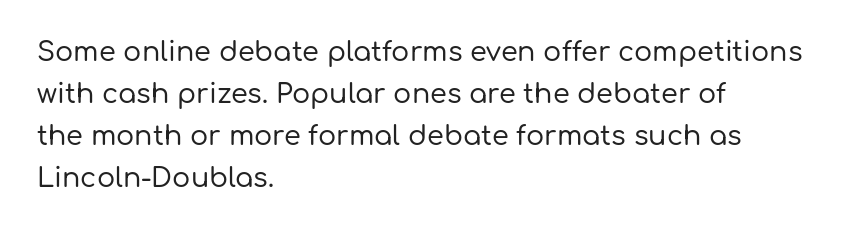
Decoration check: the copy has no underline. You can tell it's not italic because the verticals are truly vertical. Is the letter spacing exaggerated? No — it looks like the ordinary default. A classic flush-left, rag-right setting is used for this passage. Baseline-to-baseline distance is the conventional proportion of letter height.
